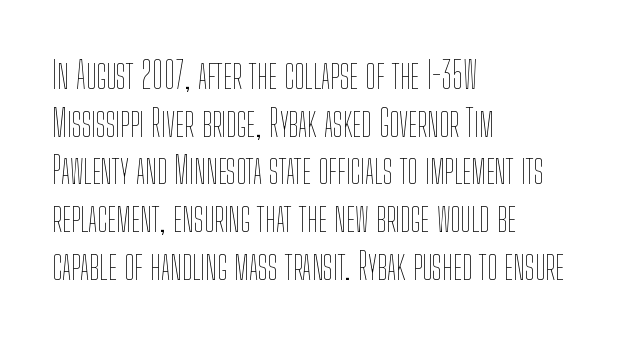
The image shows 37 px thin, condensed type, upright; set left-aligned, normal line spacing (1.29x), normal letter spacing, not underlined; low stroke contrast and a medium x-height.
